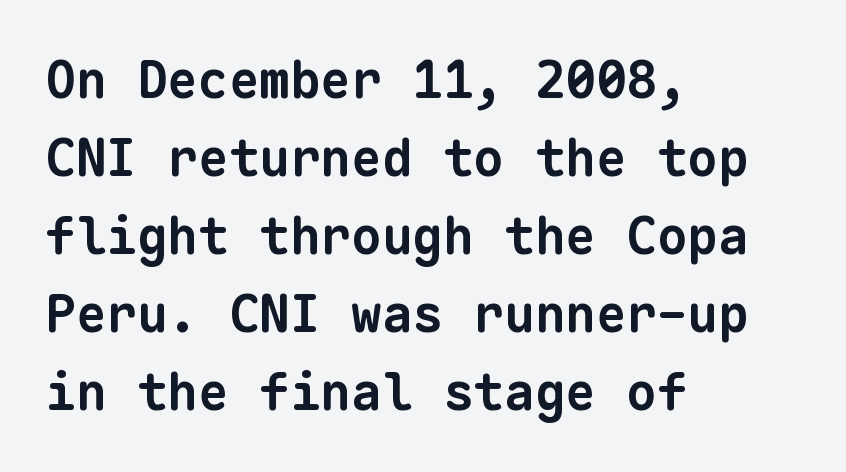
{"serif": "no", "bold": "yes", "weight": "bold", "width": "normal", "stroke_contrast": "low", "x_height": "medium", "monospaced": "yes", "underline": "no", "align": "left", "line_spacing": "normal", "line_spacing_ratio": 1.53, "letter_spacing": "normal", "letter_spacing_em": 0.0, "glyph_px": 51}
